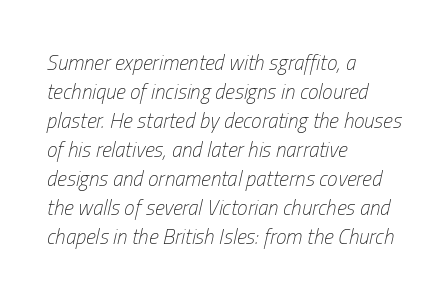
The image shows 21 px text type, italic (leaning right); set left-aligned, normal line spacing (1.38x), normal letter spacing, not underlined.
